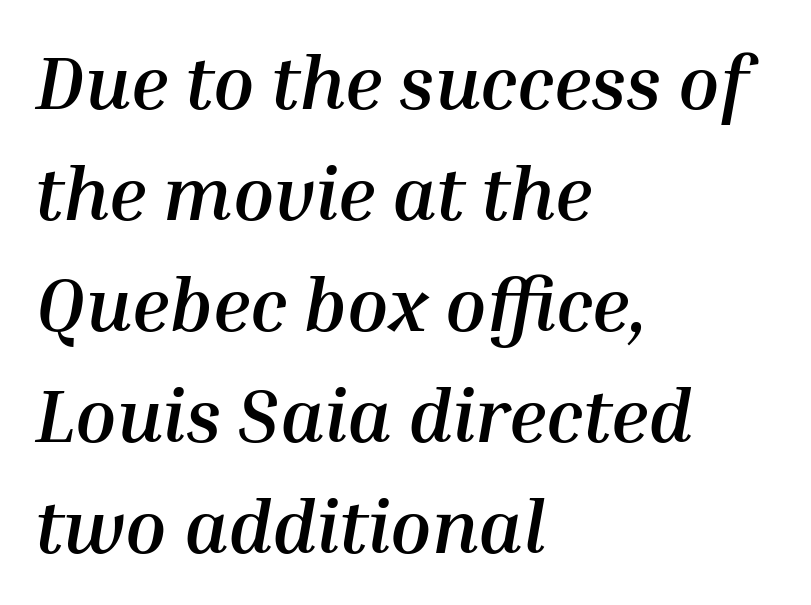
Q: Is the text bold? A: Yes.
Q: Is the text italic (slanted)? A: Yes, it leans right by about 10 degrees.
Q: Is the text underlined? A: No.
Q: How is the paragraph aligned? A: Left-aligned.
Q: Is the spacing between letters normal or unusually wide? A: Normal.
Q: Is the spacing between lines tight, normal or loose? A: Normal.
Q: Width (condensed, normal, or wide)? A: Normal.
Q: Stroke contrast? A: Medium.
Q: x-height? A: Medium.
Q: Monospaced? A: No.
